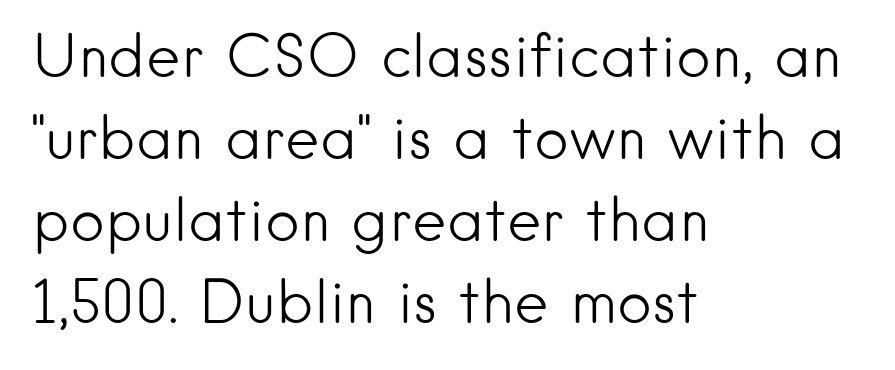
{"serif": "no", "italic": "no", "bold": "no", "weight": "light", "width": "normal", "stroke_contrast": "low", "x_height": "small", "monospaced": "no", "underline": "no", "align": "left", "line_spacing": "normal", "line_spacing_ratio": 1.39, "letter_spacing": "normal", "letter_spacing_em": 0.0, "glyph_px": 59}
